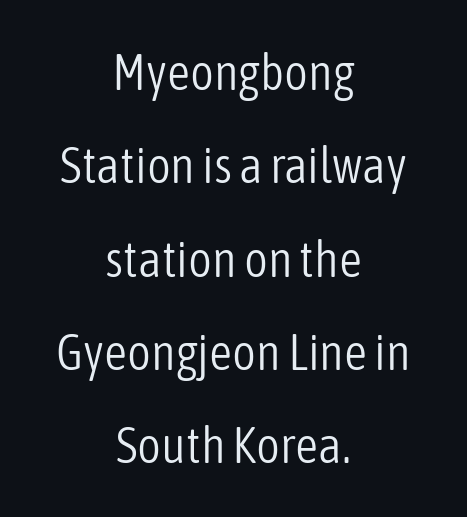
Q: Is the text bold? A: No.
Q: Is the text italic (slanted)? A: No, it is upright.
Q: Is the typeface a serif or a sans-serif typeface? A: Sans-serif.
Q: Is the text underlined? A: No.
Q: How is the paragraph aligned? A: Centered.
Q: Is the spacing between letters normal or unusually wide? A: Normal.
Q: Width (condensed, normal, or wide)? A: Condensed.
Q: Stroke contrast? A: Low.
Q: x-height? A: Medium.
Q: Monospaced? A: No.
